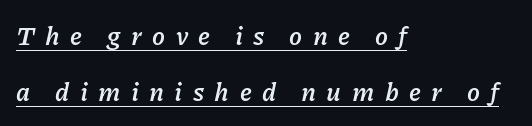
{"italic": "yes", "lean": "right", "slant_degrees": 11, "bold": "yes", "underline": "yes", "align": "left", "line_spacing": "loose", "line_spacing_ratio": 2.15, "letter_spacing": "wide", "letter_spacing_em": 0.4, "glyph_px": 26}
